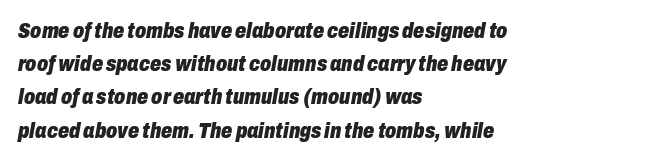
The image shows 22 px bold type, italic (leaning right); set left-aligned, normal line spacing (1.51x), normal letter spacing, not underlined.
